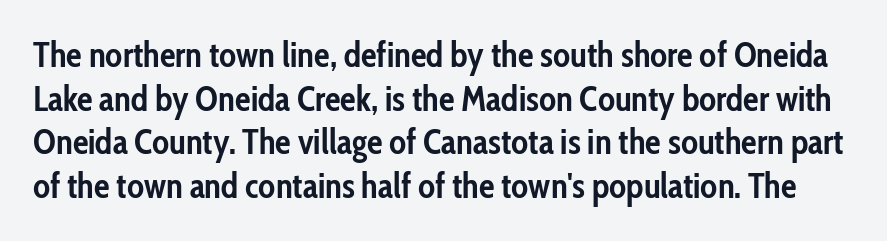
{"serif": "no", "italic": "no", "bold": "yes", "weight": "semibold", "width": "condensed", "stroke_contrast": "low", "x_height": "medium", "monospaced": "no", "underline": "no", "line_spacing": "normal", "line_spacing_ratio": 1.25, "letter_spacing": "normal", "letter_spacing_em": 0.0, "glyph_px": 35}
